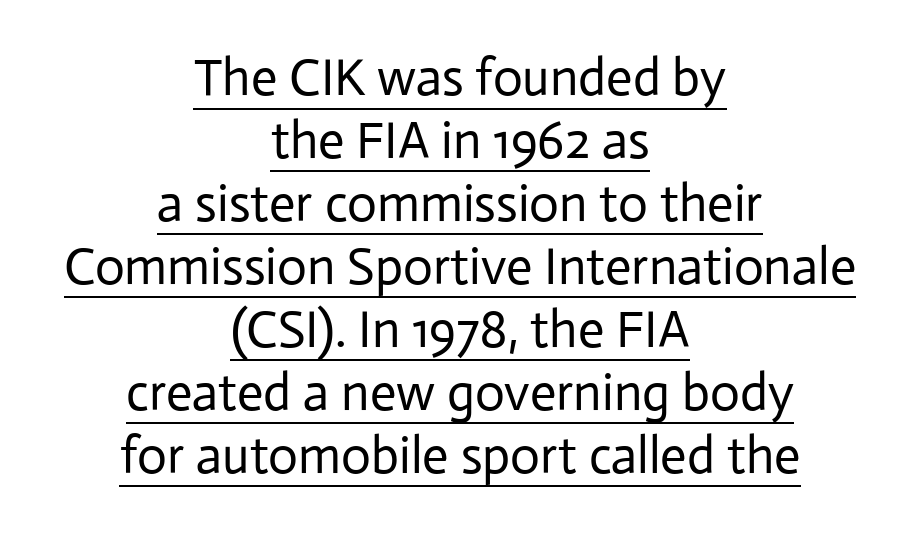
{"serif": "no", "italic": "no", "bold": "no", "weight": "regular", "width": "normal", "stroke_contrast": "low", "x_height": "medium", "monospaced": "no", "underline": "yes", "align": "center", "line_spacing_ratio": 1.21, "letter_spacing": "normal", "letter_spacing_em": 0.0, "glyph_px": 52}
